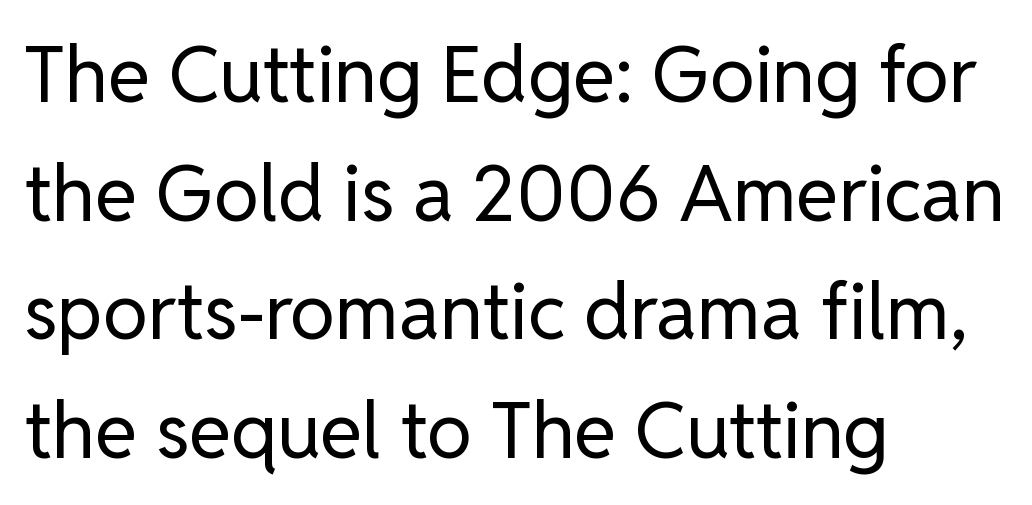
The image shows 77 px regular-weight sans-serif type, upright; set left-aligned, normal line spacing (1.54x), normal letter spacing, not underlined; low stroke contrast and a medium x-height.
